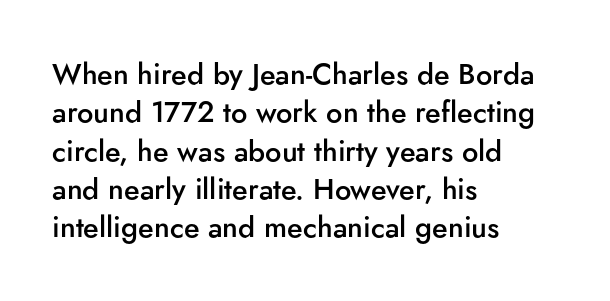
Does the copy run flush right? No — it runs flush left. In terms of posture, this sample is upright. Is the letter spacing exaggerated? No — it looks like the ordinary default. Students, this is semibold: more ink than regular, less than bold. Honestly, the row spacing looks completely unremarkable.
